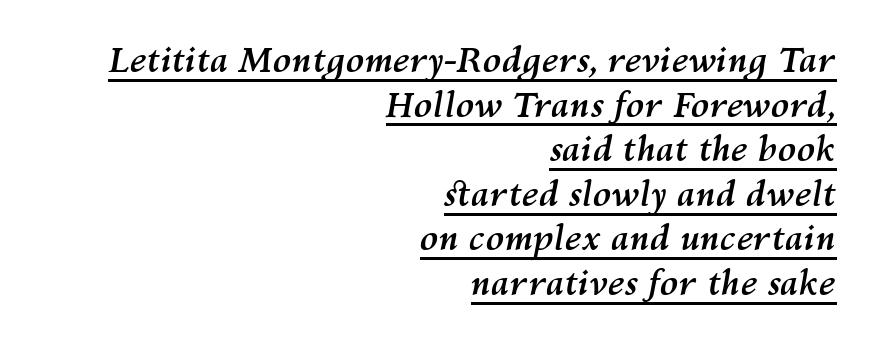
{"italic": "yes", "lean": "right", "slant_degrees": 10, "bold": "yes", "weight": "semibold", "width": "normal", "stroke_contrast": "medium", "x_height": "medium", "monospaced": "no", "underline": "yes", "align": "right", "line_spacing": "normal", "line_spacing_ratio": 1.31, "letter_spacing": "normal", "letter_spacing_em": 0.0, "glyph_px": 34}
